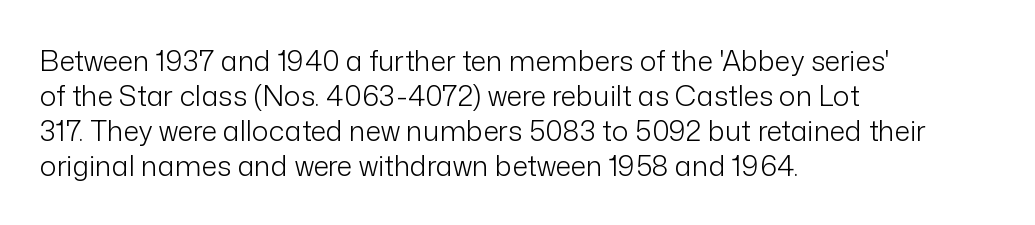
Q: Is the text bold? A: No.
Q: Is the text italic (slanted)? A: No, it is upright.
Q: Is the typeface a serif or a sans-serif typeface? A: Sans-serif.
Q: Is the text underlined? A: No.
Q: How is the paragraph aligned? A: Left-aligned.
Q: Is the spacing between letters normal or unusually wide? A: Normal.
Q: Is the spacing between lines tight, normal or loose? A: Normal.
Q: Width (condensed, normal, or wide)? A: Normal.
Q: Stroke contrast? A: Low.
Q: x-height? A: Medium.
Q: Monospaced? A: No.
